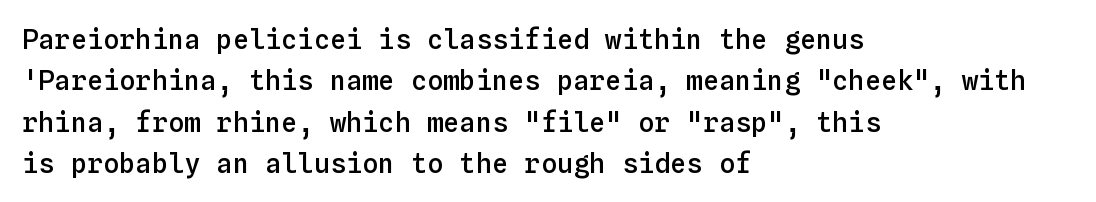
Q: Is the text bold? A: Semi-bold.
Q: Is the text italic (slanted)? A: No, it is upright.
Q: Is the text underlined? A: No.
Q: How is the paragraph aligned? A: Left-aligned.
Q: Is the spacing between letters normal or unusually wide? A: Normal.
Q: Is the spacing between lines tight, normal or loose? A: Normal.
